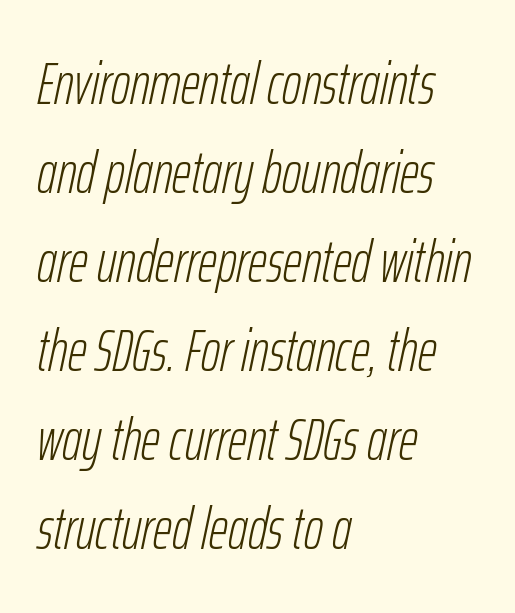
The image shows 59 px light, condensed type, italic (leaning right); set left-aligned, normal line spacing (1.51x), normal letter spacing, not underlined; low stroke contrast and a medium x-height.
